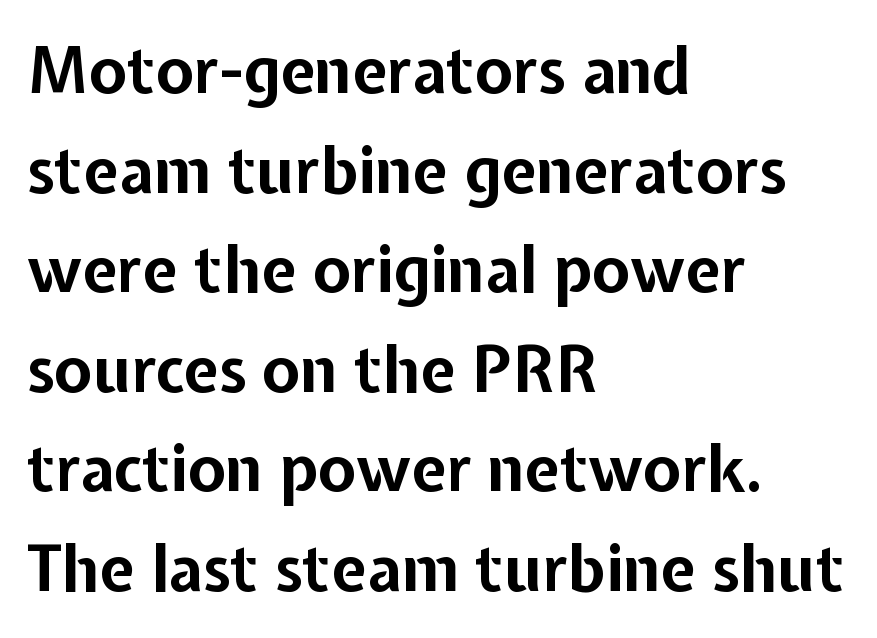
Designer's note — italics off, roman on. I'd describe the lettering as bold — thick and assertive. Typographically, this falls in the sans-serif category. The paragraph shown leans on its left margin. Baseline-to-baseline distance is the conventional proportion of letter height. Each letter keeps its own natural width here, so spacing adapts to shape.
